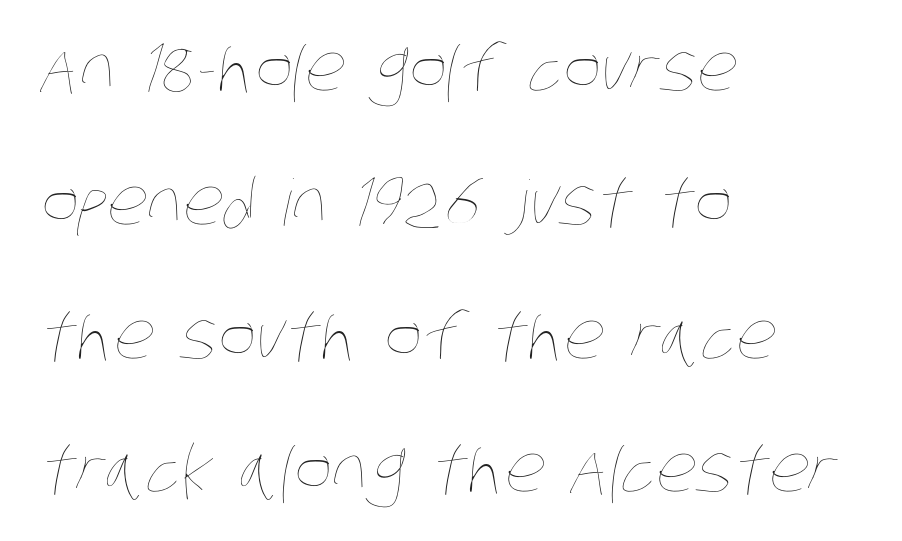
The image shows 64 px thin, condensed type; set left-aligned, loose line spacing (2.09x), normal letter spacing, not underlined; low stroke contrast and a large x-height.
